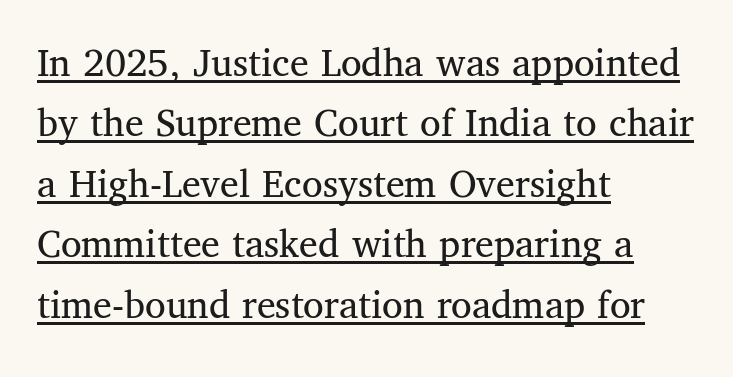
Q: Is the text bold? A: No.
Q: Is the text italic (slanted)? A: No, it is upright.
Q: Is the typeface a serif or a sans-serif typeface? A: Serif.
Q: Is the text underlined? A: Yes.
Q: How is the paragraph aligned? A: Left-aligned.
Q: Is the spacing between letters normal or unusually wide? A: Normal.
Q: Is the spacing between lines tight, normal or loose? A: Normal.
Q: Width (condensed, normal, or wide)? A: Normal.
Q: Stroke contrast? A: Medium.
Q: x-height? A: Medium.
Q: Monospaced? A: No.
